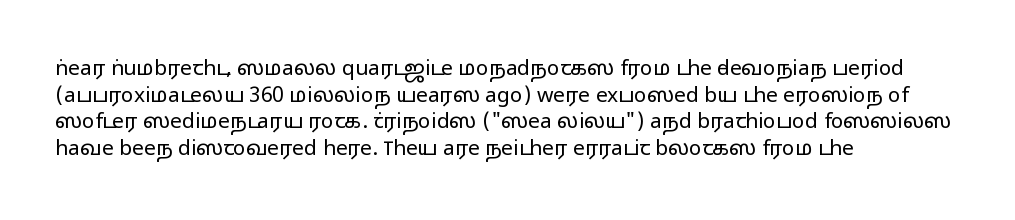
{"italic": "no", "bold": "no", "underline": "no", "align": "left", "line_spacing": "normal", "line_spacing_ratio": 1.27, "letter_spacing": "normal", "letter_spacing_em": 0.0, "glyph_px": 21}
